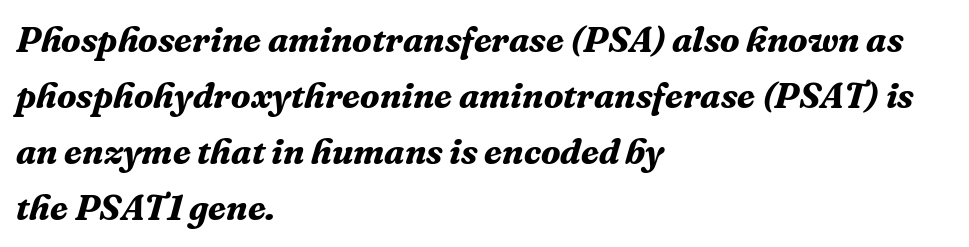
Q: Is the text bold? A: Yes.
Q: Is the text italic (slanted)? A: Yes, it leans right by about 16 degrees.
Q: Is the typeface a serif or a sans-serif typeface? A: Serif.
Q: Is the text underlined? A: No.
Q: How is the paragraph aligned? A: Left-aligned.
Q: Is the spacing between letters normal or unusually wide? A: Normal.
Q: Is the spacing between lines tight, normal or loose? A: Normal.
Q: Width (condensed, normal, or wide)? A: Normal.
Q: Stroke contrast? A: Medium.
Q: x-height? A: Medium.
Q: Monospaced? A: No.
